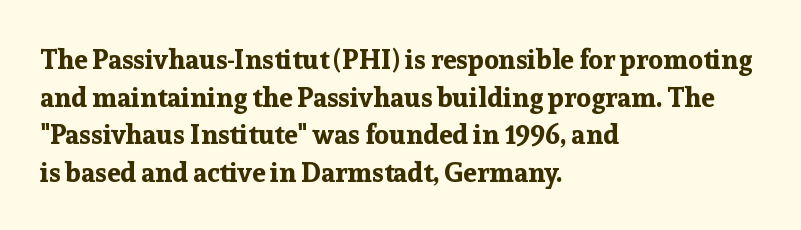
The image shows 27 px bold type, upright; set left-aligned, normal line spacing (1.39x), normal letter spacing, not underlined.
